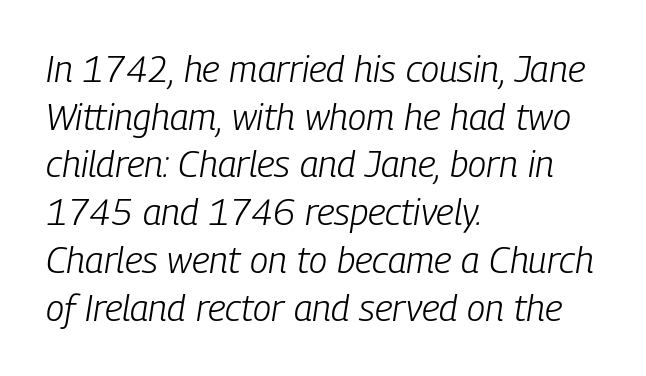
Q: Is the text bold? A: No.
Q: Is the text italic (slanted)? A: Yes, it leans right by about 9 degrees.
Q: Is the text underlined? A: No.
Q: How is the paragraph aligned? A: Left-aligned.
Q: Is the spacing between letters normal or unusually wide? A: Normal.
Q: Is the spacing between lines tight, normal or loose? A: Normal.
Q: Width (condensed, normal, or wide)? A: Condensed.
Q: Stroke contrast? A: Low.
Q: x-height? A: Medium.
Q: Monospaced? A: No.
